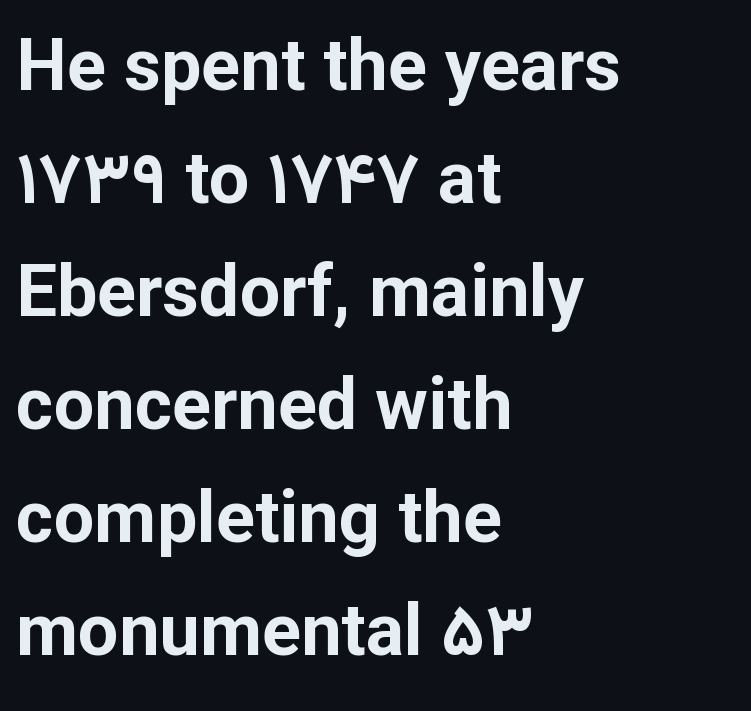
{"serif": "no", "italic": "no", "bold": "yes", "weight": "bold", "width": "normal", "stroke_contrast": "low", "x_height": "medium", "monospaced": "no", "underline": "no", "align": "left", "line_spacing": "normal", "line_spacing_ratio": 1.57, "letter_spacing": "normal", "letter_spacing_em": 0.0, "glyph_px": 72}
